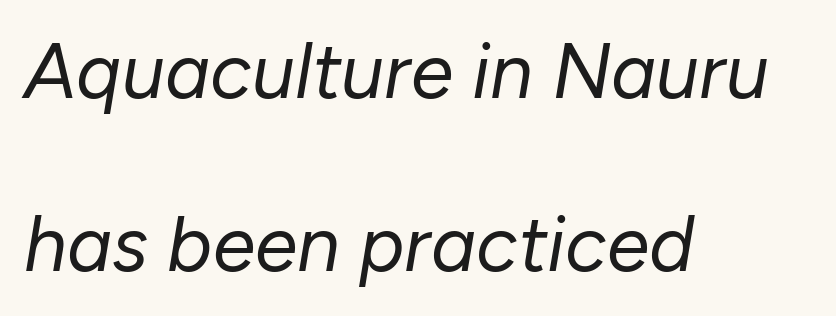
Q: Is the text bold? A: No.
Q: Is the text italic (slanted)? A: Yes, it leans right by about 10 degrees.
Q: Is the text underlined? A: No.
Q: How is the paragraph aligned? A: Left-aligned.
Q: Is the spacing between letters normal or unusually wide? A: Normal.
Q: Is the spacing between lines tight, normal or loose? A: Loose.
Q: Width (condensed, normal, or wide)? A: Normal.
Q: Stroke contrast? A: Low.
Q: x-height? A: Medium.
Q: Monospaced? A: No.
